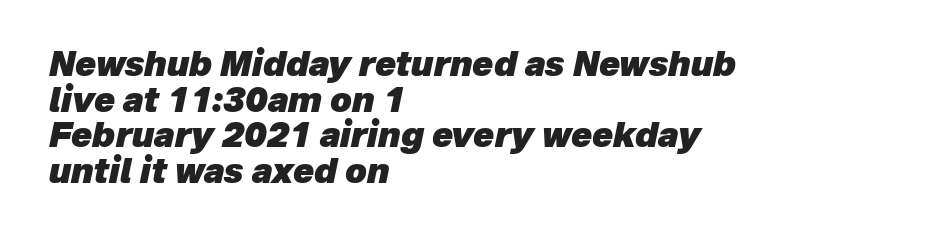
The image shows 34 px heavy type, italic (leaning right); set left-aligned, tight line spacing (1.05x), normal letter spacing, not underlined; low stroke contrast and a medium x-height.
